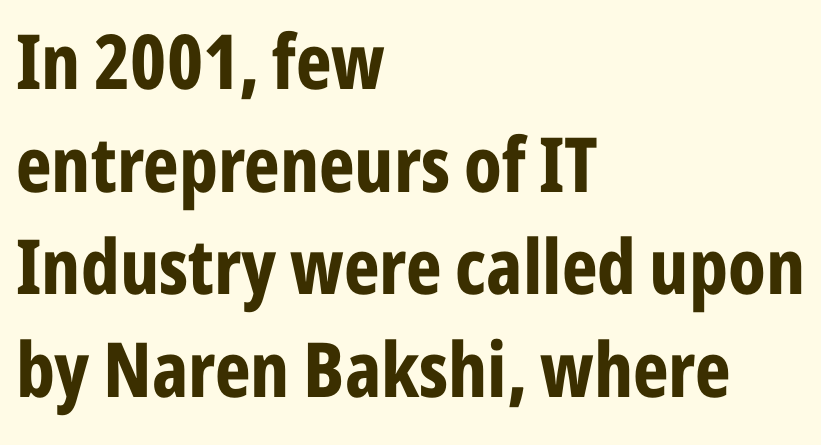
Q: Is the text bold? A: Yes.
Q: Is the text italic (slanted)? A: No, it is upright.
Q: Is the typeface a serif or a sans-serif typeface? A: Sans-serif.
Q: Is the text underlined? A: No.
Q: How is the paragraph aligned? A: Left-aligned.
Q: Is the spacing between letters normal or unusually wide? A: Normal.
Q: Is the spacing between lines tight, normal or loose? A: Normal.
Q: Width (condensed, normal, or wide)? A: Condensed.
Q: Stroke contrast? A: Low.
Q: x-height? A: Medium.
Q: Monospaced? A: No.
